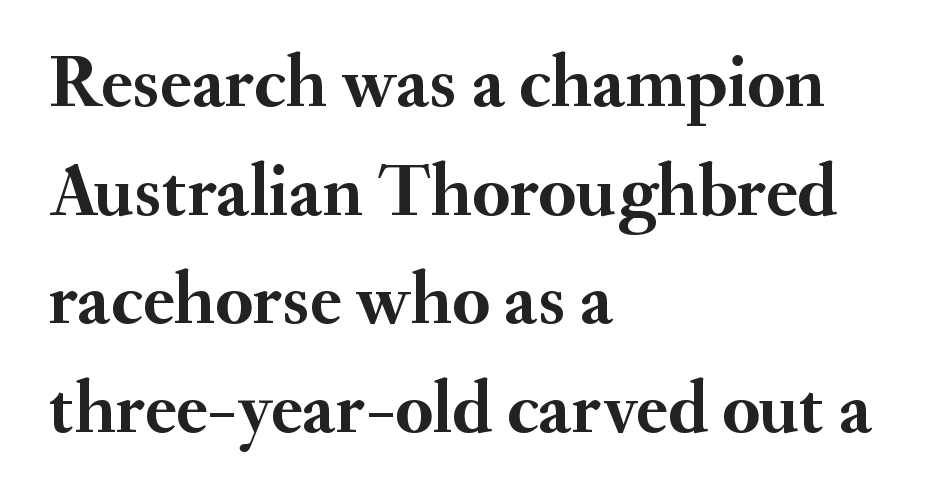
On the weight axis this lands at bold, roughly 700. Proportional: the letters do not fall into vertical columns. What's the leading like? Ordinary, nothing unusual. Does extra space separate the letters? No, they use regular spacing. Old-style or modern, the face here clearly has serifs.
